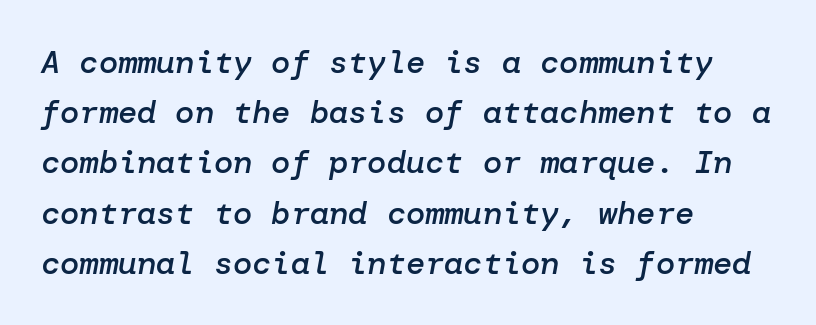
{"italic": "yes", "lean": "right", "slant_degrees": 10, "bold": "semi", "weight": "semibold", "width": "normal", "stroke_contrast": "low", "x_height": "medium", "underline": "no", "align": "left", "line_spacing": "normal", "line_spacing_ratio": 1.57, "letter_spacing": "normal", "letter_spacing_em": 0.0, "glyph_px": 32}
